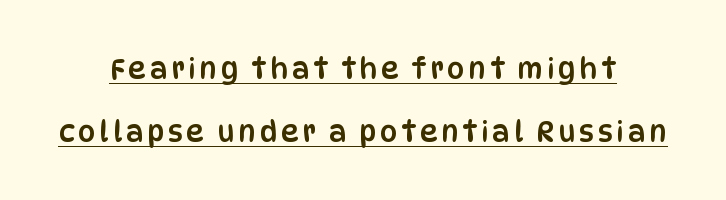
{"serif": "no", "italic": "no", "width": "condensed", "stroke_contrast": "low", "x_height": "large", "monospaced": "no", "underline": "yes", "align": "center", "line_spacing": "loose", "line_spacing_ratio": 2.25, "glyph_px": 28}
